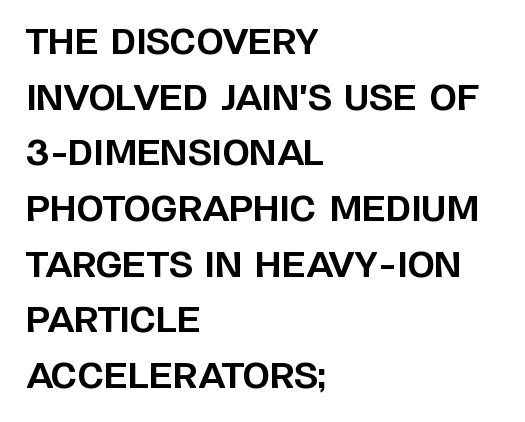
Q: Is the text bold? A: Yes.
Q: Is the text italic (slanted)? A: No, it is upright.
Q: Is the typeface a serif or a sans-serif typeface? A: Sans-serif.
Q: Is the text underlined? A: No.
Q: How is the paragraph aligned? A: Left-aligned.
Q: Is the spacing between letters normal or unusually wide? A: Normal.
Q: Is the spacing between lines tight, normal or loose? A: Normal.
Q: Width (condensed, normal, or wide)? A: Normal.
Q: Stroke contrast? A: Low.
Q: x-height? A: Large.
Q: Monospaced? A: No.
